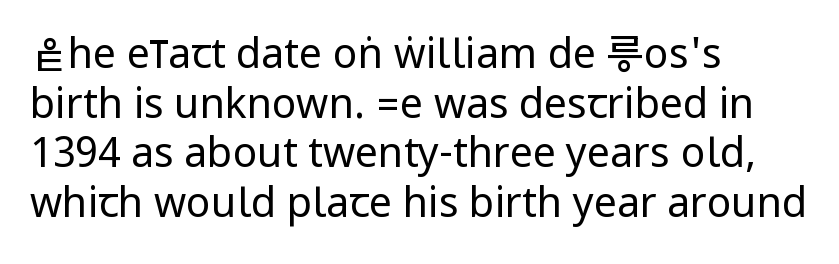
{"serif": "no", "italic": "no", "bold": "no", "weight": "regular", "width": "condensed", "stroke_contrast": "low", "underline": "no", "align": "left", "line_spacing_ratio": 1.21, "letter_spacing": "normal", "letter_spacing_em": 0.0, "glyph_px": 41}
